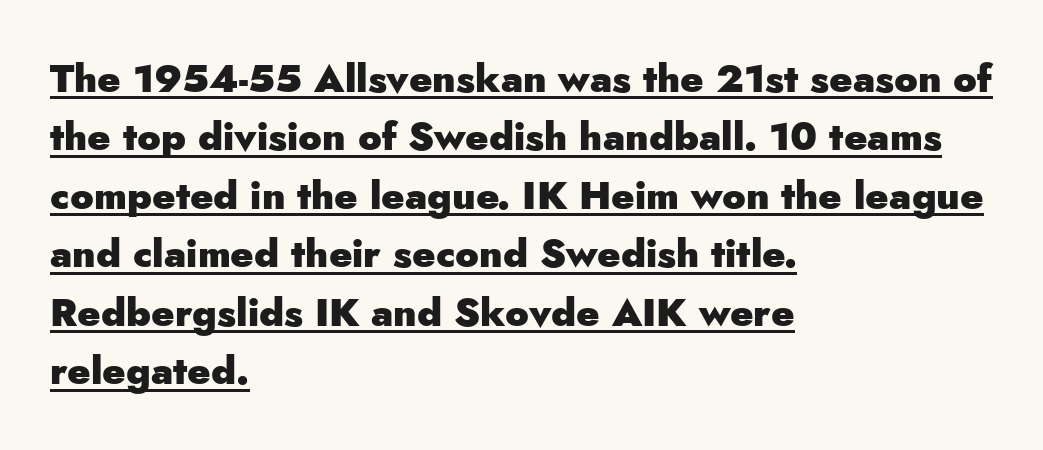
Q: Is the text bold? A: Yes.
Q: Is the text italic (slanted)? A: No, it is upright.
Q: Is the typeface a serif or a sans-serif typeface? A: Sans-serif.
Q: Is the text underlined? A: Yes.
Q: How is the paragraph aligned? A: Left-aligned.
Q: Is the spacing between letters normal or unusually wide? A: Normal.
Q: Is the spacing between lines tight, normal or loose? A: Normal.
Q: Width (condensed, normal, or wide)? A: Normal.
Q: Stroke contrast? A: Low.
Q: x-height? A: Small.
Q: Monospaced? A: No.
